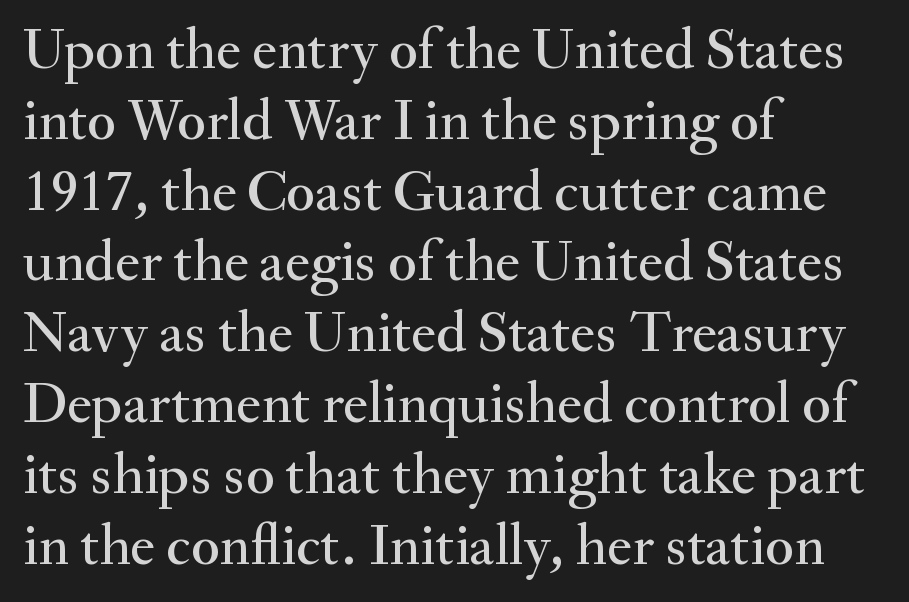
Nothing unusual about the tracking: characters are spaced as the font intends. The text block is weighted toward the left margin, trailing off unevenly rightward. Just letters on the line, the space beneath them empty. Think of a printed novel: that variable character pitch is what you see here. This sample uses a serif face.
